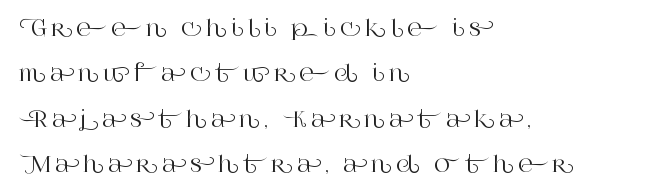
Quick note: underline off. A roman cut, with each character standing at attention. Reading down the block, your eye returns to a fixed left position each line. The leading is generous, giving the passage an open texture.
